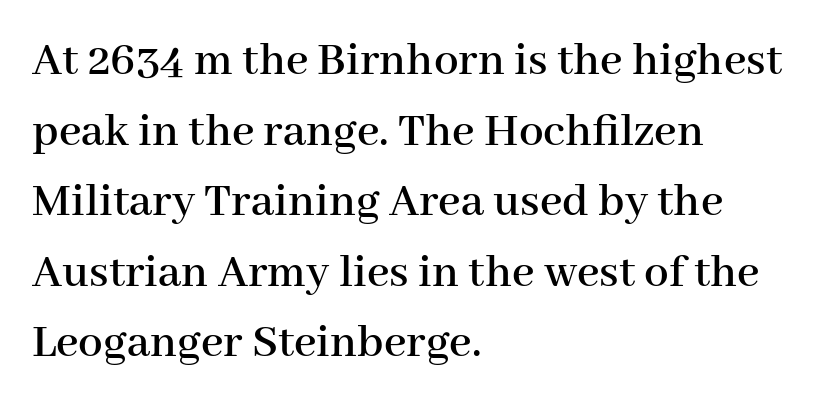
Only glyphs here, with clear space below each row. Looks like regular typesetting: each glyph gets only the width it needs. Look at the bottom of the vertical strokes: they flare into serifs here. A roman cut, with each character standing at attention. Horizontal alignment here is leftward, the default for most running prose.
